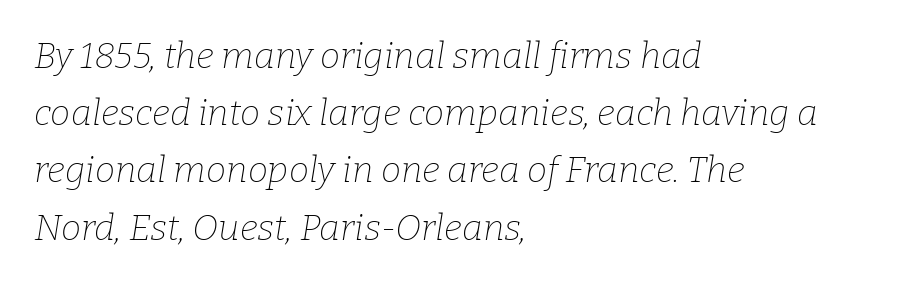
{"serif": "yes", "italic": "yes", "lean": "right", "slant_degrees": 9, "bold": "no", "weight": "thin", "width": "normal", "stroke_contrast": "low", "x_height": "medium", "monospaced": "no", "underline": "no", "align": "left", "line_spacing": "normal", "line_spacing_ratio": 1.59, "letter_spacing": "normal", "letter_spacing_em": 0.0, "glyph_px": 36}
